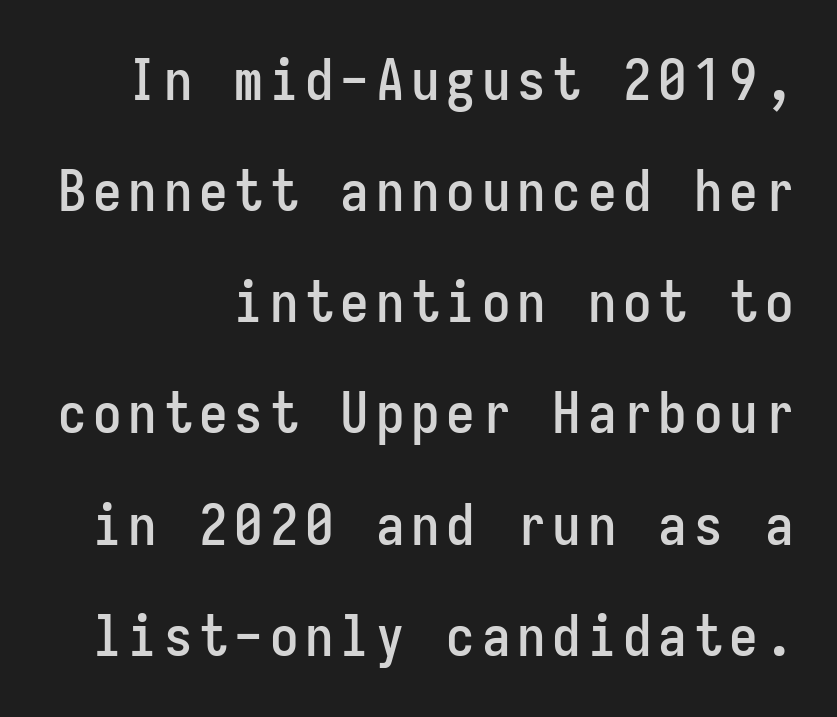
Descenders hang freely into open space. If you drew a line through each stem, it would be perfectly vertical. To sum up the face: it is a sans, with no serifs. The rendering uses a large line-height, opening up the rows. Where is the straight margin? On the right.
